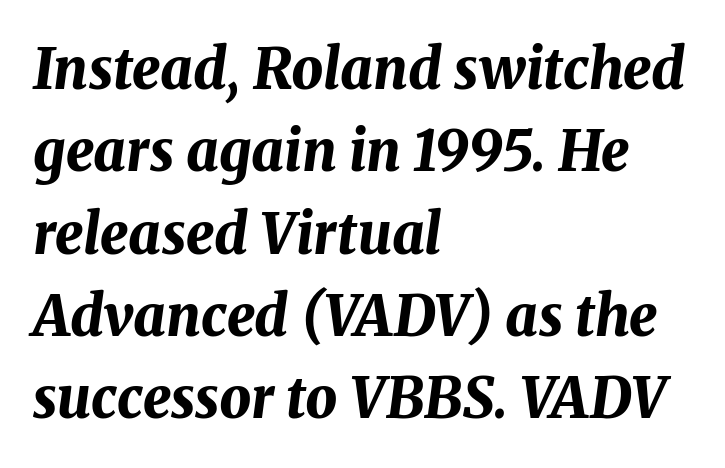
The image shows 56 px bold type, italic (leaning right); set left-aligned, normal line spacing (1.47x), normal letter spacing, not underlined; medium stroke contrast and a medium x-height.
